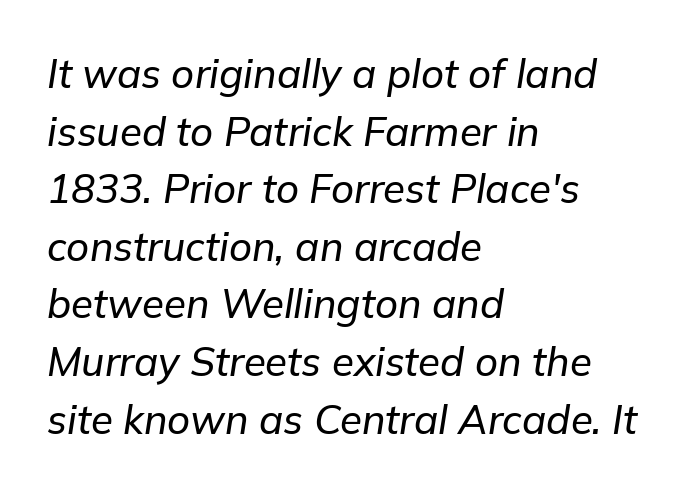
The image shows 40 px text type, italic (leaning right); set left-aligned, normal line spacing (1.44x), normal letter spacing, not underlined; low stroke contrast and a medium x-height.
